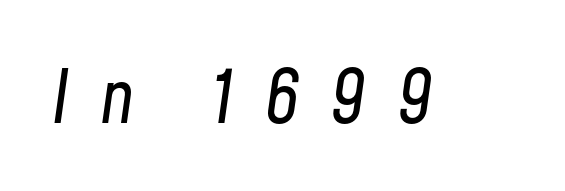
Q: Is the text bold? A: No.
Q: Is the text italic (slanted)? A: Yes, it leans right by about 8 degrees.
Q: Is the text underlined? A: No.
Q: Is the spacing between letters normal or unusually wide? A: Unusually wide.
Q: Width (condensed, normal, or wide)? A: Condensed.
Q: Stroke contrast? A: Low.
Q: x-height? A: Medium.
Q: Monospaced? A: No.
